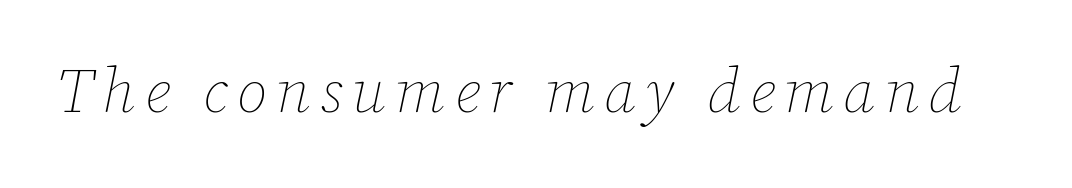
Is this a fixed-width face? No — the glyphs have proportional, varying widths. Notice how the stems are inclined rather than vertical — that's the hallmark of italics. The area under the type is left untouched. Weight: in the light-to-regular range.
